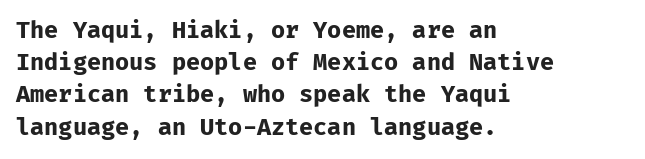
{"italic": "no", "bold": "yes", "underline": "no", "align": "left", "line_spacing": "normal", "line_spacing_ratio": 1.4, "letter_spacing": "normal", "letter_spacing_em": 0.0, "glyph_px": 23}
